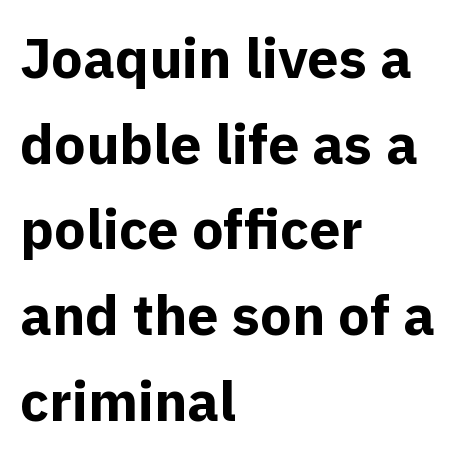
{"serif": "no", "italic": "no", "bold": "yes", "weight": "bold", "width": "normal", "x_height": "medium", "monospaced": "no", "underline": "no", "align": "left", "line_spacing": "normal", "line_spacing_ratio": 1.53, "letter_spacing": "normal", "letter_spacing_em": 0.0, "glyph_px": 56}
